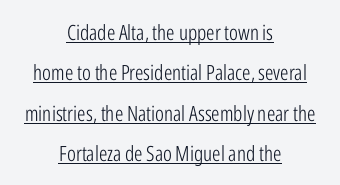
The image shows 21 px text type, upright; set centered, loose line spacing (1.92x), normal letter spacing, underlined.
